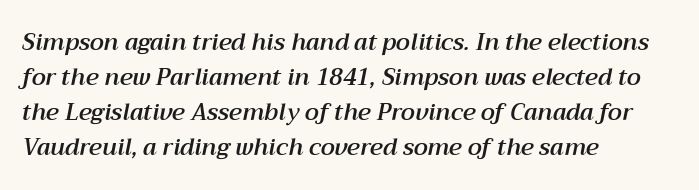
Q: Is the text italic (slanted)? A: Yes, it leans right by about 12 degrees.
Q: Is the text underlined? A: No.
Q: How is the paragraph aligned? A: Left-aligned.
Q: Is the spacing between letters normal or unusually wide? A: Normal.
Q: Is the spacing between lines tight, normal or loose? A: Normal.
